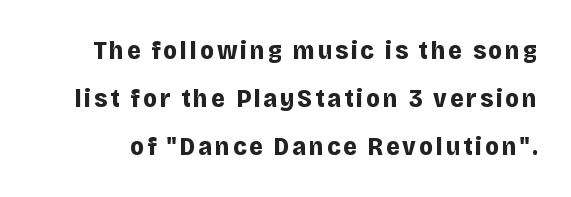
Q: Is the text bold? A: Yes.
Q: Is the text italic (slanted)? A: No, it is upright.
Q: Is the text underlined? A: No.
